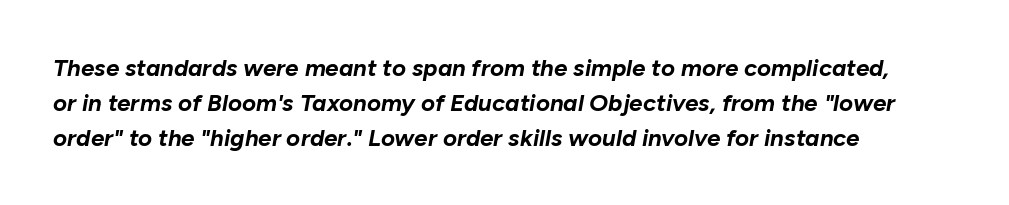
The image shows 24 px bold type, italic (leaning right); set left-aligned, normal line spacing (1.45x), normal letter spacing, not underlined.
